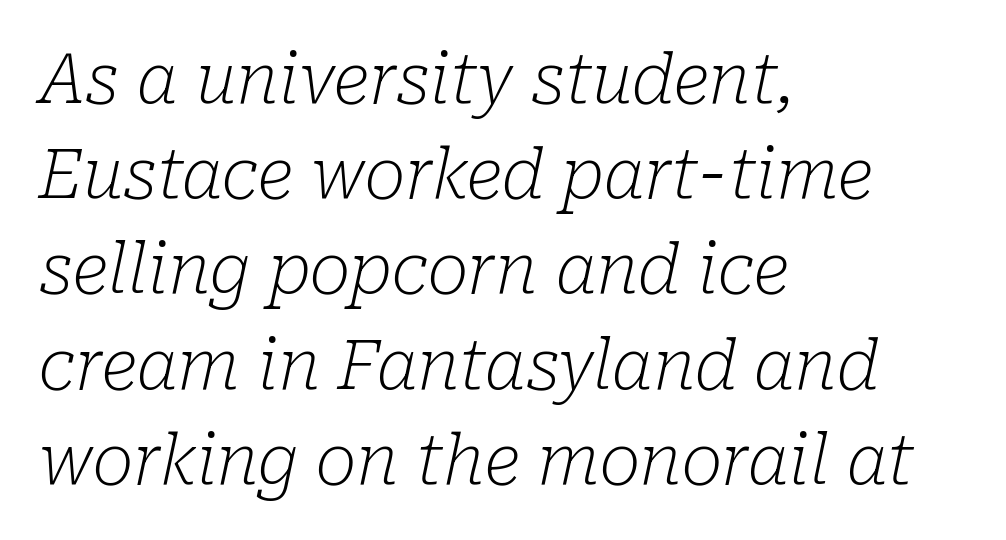
Q: Is the text bold? A: No.
Q: Is the text italic (slanted)? A: Yes, it leans right by about 10 degrees.
Q: Is the typeface a serif or a sans-serif typeface? A: Serif.
Q: Is the text underlined? A: No.
Q: How is the paragraph aligned? A: Left-aligned.
Q: Is the spacing between letters normal or unusually wide? A: Normal.
Q: Is the spacing between lines tight, normal or loose? A: Normal.
Q: Width (condensed, normal, or wide)? A: Normal.
Q: Stroke contrast? A: Low.
Q: x-height? A: Medium.
Q: Monospaced? A: No.
